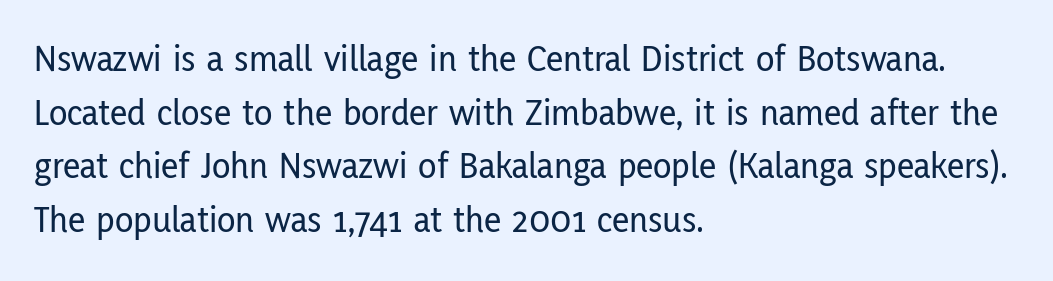
The typeface chosen for these lines omits serifs. Each new line begins a customary step beneath the previous one. Here the designer chose a conventional face with non-uniform glyph widths. In terms of posture, this sample is upright.
